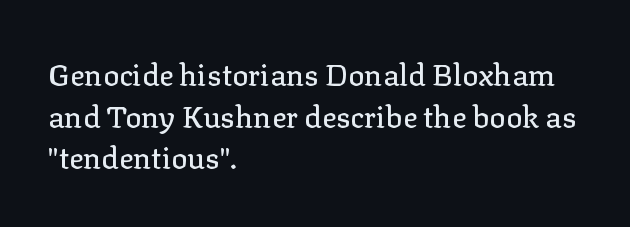
{"serif": "yes", "italic": "no", "width": "normal", "stroke_contrast": "low", "x_height": "medium", "monospaced": "no", "underline": "no", "align": "left", "line_spacing": "normal", "line_spacing_ratio": 1.39, "letter_spacing": "normal", "letter_spacing_em": 0.0, "glyph_px": 30}
